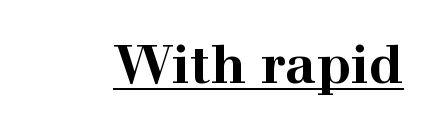
Q: Is the text bold? A: Yes.
Q: Is the text italic (slanted)? A: No, it is upright.
Q: Is the typeface a serif or a sans-serif typeface? A: Serif.
Q: Is the text underlined? A: Yes.
Q: Is the spacing between letters normal or unusually wide? A: Normal.
Q: Width (condensed, normal, or wide)? A: Wide.
Q: Stroke contrast? A: High.
Q: x-height? A: Medium.
Q: Monospaced? A: No.
